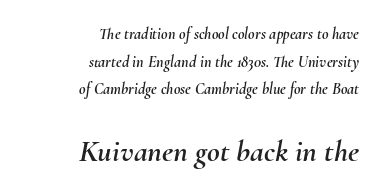
{"italic": "yes", "lean": "right", "slant_degrees": 10, "width": "normal", "stroke_contrast": "medium", "x_height": "small", "monospaced": "no", "underline": "no", "align": "right", "line_spacing_ratio": 1.73, "letter_spacing": "normal", "letter_spacing_em": 0.0, "larger_block": "second", "size_ratio": 1.94, "glyph_px": 31}
